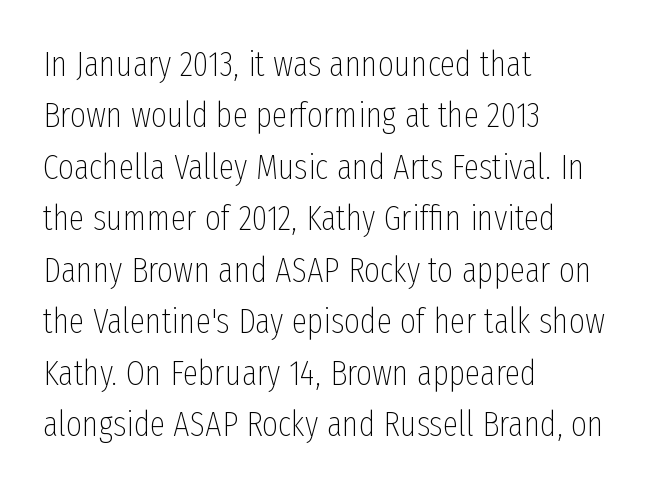
{"serif": "no", "italic": "no", "bold": "no", "weight": "thin", "width": "condensed", "stroke_contrast": "low", "x_height": "medium", "monospaced": "no", "underline": "no", "align": "left", "line_spacing": "normal", "line_spacing_ratio": 1.47, "letter_spacing": "normal", "letter_spacing_em": 0.0, "glyph_px": 35}
